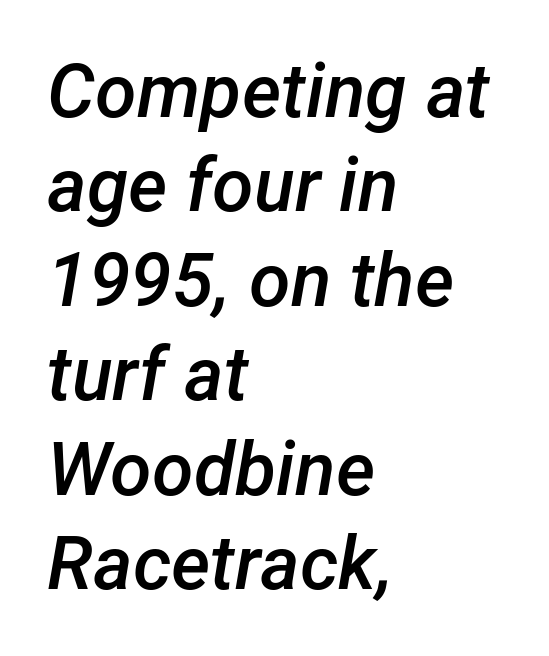
Q: Is the text bold? A: Semi-bold.
Q: Is the text italic (slanted)? A: Yes, it leans right by about 12 degrees.
Q: Is the text underlined? A: No.
Q: How is the paragraph aligned? A: Left-aligned.
Q: Is the spacing between letters normal or unusually wide? A: Normal.
Q: Is the spacing between lines tight, normal or loose? A: Normal.
Q: Width (condensed, normal, or wide)? A: Normal.
Q: Stroke contrast? A: Low.
Q: x-height? A: Medium.
Q: Monospaced? A: No.
